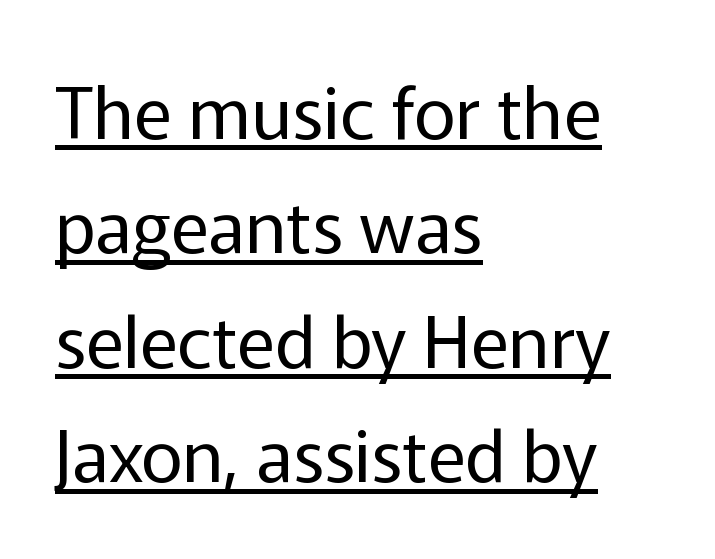
Caption: multi-line text, flush left, ragged right. Tracking here is standard; glyphs follow each other at the usual distance. The type family on display is of the sans-serif kind. The weight would be labelled regular, book, light, or lighter still. If you measured baseline to baseline, you'd find a middling distance. A typesetter would call this proportional, since set widths differ per character.
